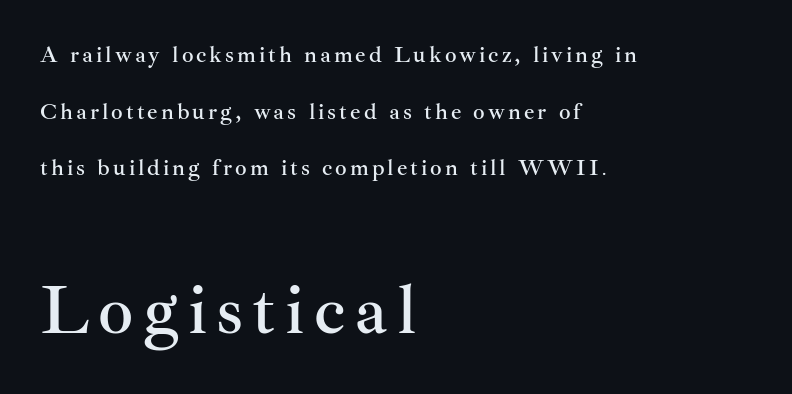
{"serif": "yes", "italic": "no", "width": "normal", "stroke_contrast": "medium", "x_height": "small", "monospaced": "no", "underline": "no", "align": "left", "line_spacing": "loose", "line_spacing_ratio": 2.46, "larger_block": "second", "size_ratio": 3.04, "glyph_px": 70}
